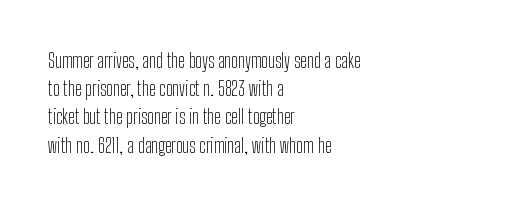
{"italic": "no", "bold": "no", "underline": "no", "align": "left", "line_spacing": "normal", "line_spacing_ratio": 1.41, "letter_spacing": "normal", "letter_spacing_em": 0.0, "glyph_px": 20}
